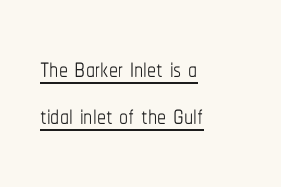
The image shows 36 px thin, condensed type, upright; set left-aligned, normal line spacing (1.31x), normal letter spacing, underlined; low stroke contrast and a medium x-height.
